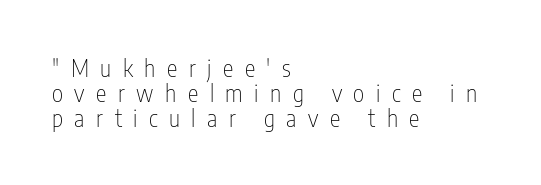
Short and long lines alike share a common starting point at left. Loose tracking; the words dissolve into strings of separated letters. No heavy texture on the line: the type isn't bold. Leading is clearly below the norm, producing a dense column.
